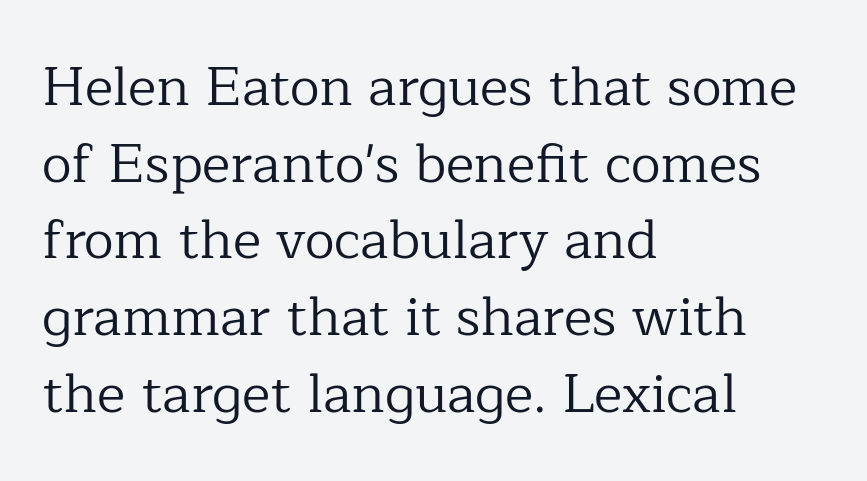
Q: Is the text bold? A: No.
Q: Is the text italic (slanted)? A: No, it is upright.
Q: Is the typeface a serif or a sans-serif typeface? A: Serif.
Q: Is the text underlined? A: No.
Q: How is the paragraph aligned? A: Left-aligned.
Q: Is the spacing between letters normal or unusually wide? A: Normal.
Q: Is the spacing between lines tight, normal or loose? A: Normal.
Q: Width (condensed, normal, or wide)? A: Normal.
Q: Stroke contrast? A: Low.
Q: x-height? A: Medium.
Q: Monospaced? A: No.
